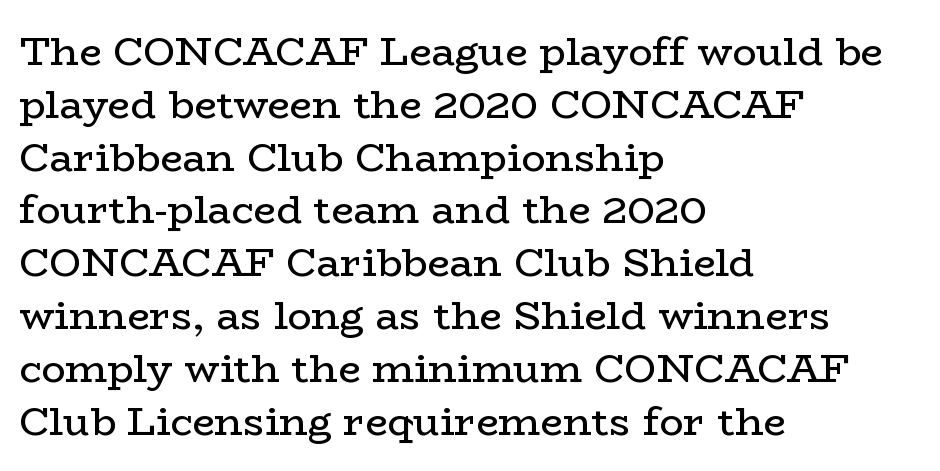
Q: Is the text bold? A: No.
Q: Is the text italic (slanted)? A: No, it is upright.
Q: Is the typeface a serif or a sans-serif typeface? A: Serif.
Q: Is the text underlined? A: No.
Q: How is the paragraph aligned? A: Left-aligned.
Q: Is the spacing between letters normal or unusually wide? A: Normal.
Q: Is the spacing between lines tight, normal or loose? A: Normal.
Q: Width (condensed, normal, or wide)? A: Wide.
Q: Stroke contrast? A: Low.
Q: x-height? A: Medium.
Q: Monospaced? A: No.
